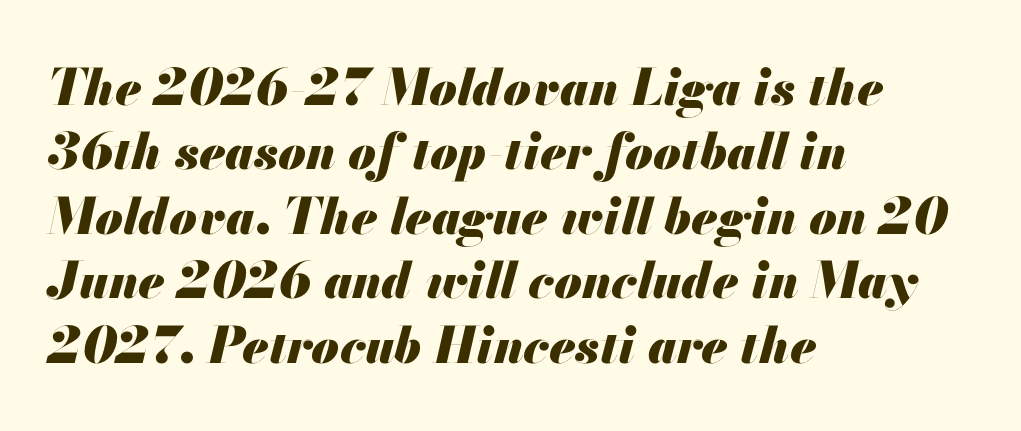
Q: Is the text bold? A: Yes.
Q: Is the text italic (slanted)? A: Yes, it leans right by about 13 degrees.
Q: Is the text underlined? A: No.
Q: How is the paragraph aligned? A: Left-aligned.
Q: Is the spacing between letters normal or unusually wide? A: Normal.
Q: Is the spacing between lines tight, normal or loose? A: Normal.
Q: Width (condensed, normal, or wide)? A: Normal.
Q: Stroke contrast? A: Medium.
Q: x-height? A: Small.
Q: Monospaced? A: No.
